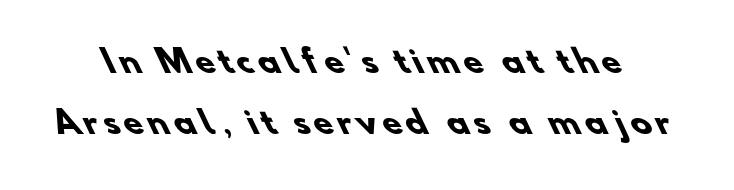
The image shows 31 px heavy sans-serif type; set loose line spacing (1.96x), not underlined; low stroke contrast and a small x-height.
